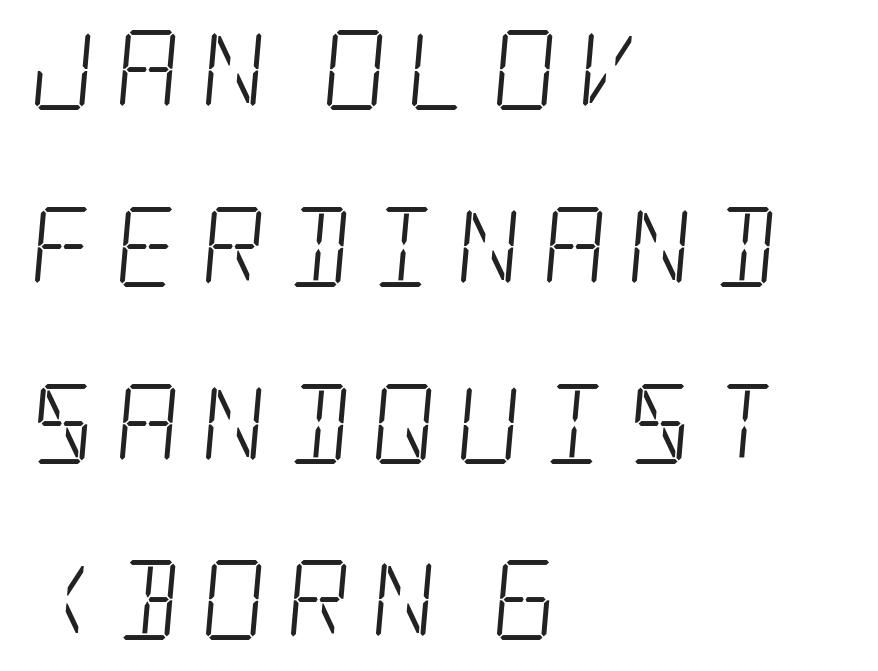
The image shows 80 px light, condensed serif type; set left-aligned, loose line spacing (2.21x), unusually wide letter spacing (+0.25 em), not underlined; low stroke contrast and a large x-height.
